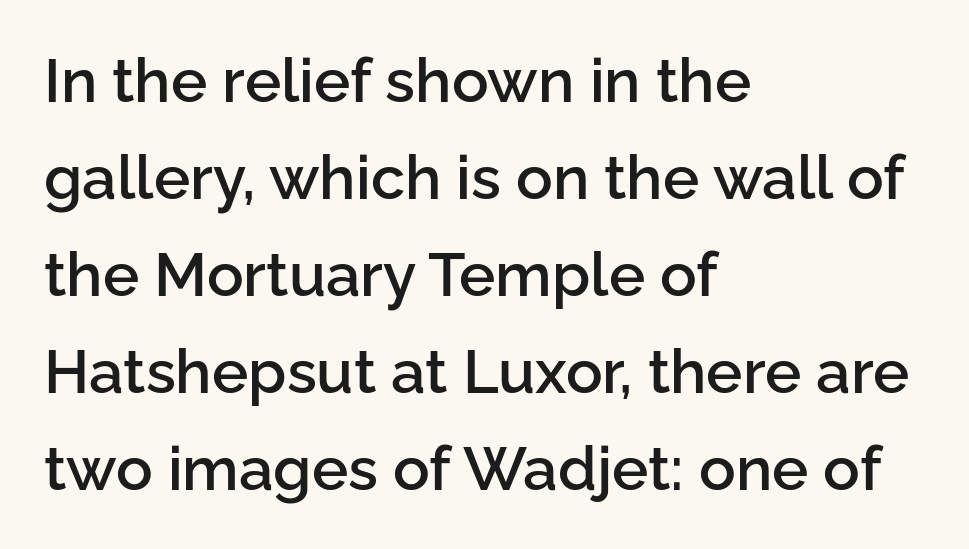
Q: Is the text bold? A: Semi-bold.
Q: Is the text italic (slanted)? A: No, it is upright.
Q: Is the typeface a serif or a sans-serif typeface? A: Sans-serif.
Q: Is the text underlined? A: No.
Q: How is the paragraph aligned? A: Left-aligned.
Q: Is the spacing between letters normal or unusually wide? A: Normal.
Q: Is the spacing between lines tight, normal or loose? A: Normal.
Q: Width (condensed, normal, or wide)? A: Normal.
Q: Stroke contrast? A: Low.
Q: x-height? A: Medium.
Q: Monospaced? A: No.
